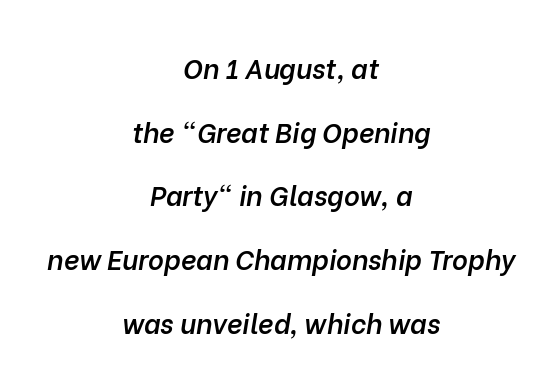
Q: Is the text bold? A: Semi-bold.
Q: Is the text italic (slanted)? A: Yes, it leans right by about 10 degrees.
Q: Is the text underlined? A: No.
Q: How is the paragraph aligned? A: Centered.
Q: Is the spacing between letters normal or unusually wide? A: Normal.
Q: Is the spacing between lines tight, normal or loose? A: Loose.
